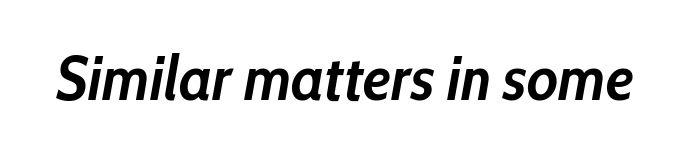
The lettering tilts uniformly, giving the passage an italic look. Chunky letters — that's bold for sure. Here the designer chose a conventional face with non-uniform glyph widths. This rendering leaves character spacing at its baseline value. Only glyphs here, with clear space below each row.
